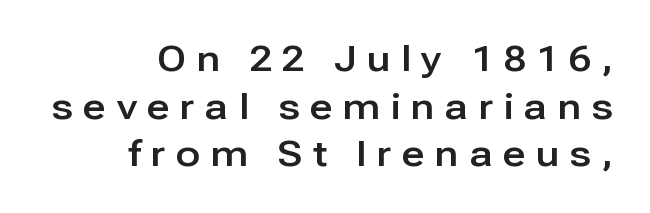
{"serif": "no", "italic": "no", "width": "normal", "stroke_contrast": "low", "x_height": "medium", "monospaced": "no", "underline": "no", "align": "right", "line_spacing": "normal", "line_spacing_ratio": 1.32, "letter_spacing": "wide", "letter_spacing_em": 0.29, "glyph_px": 36}
